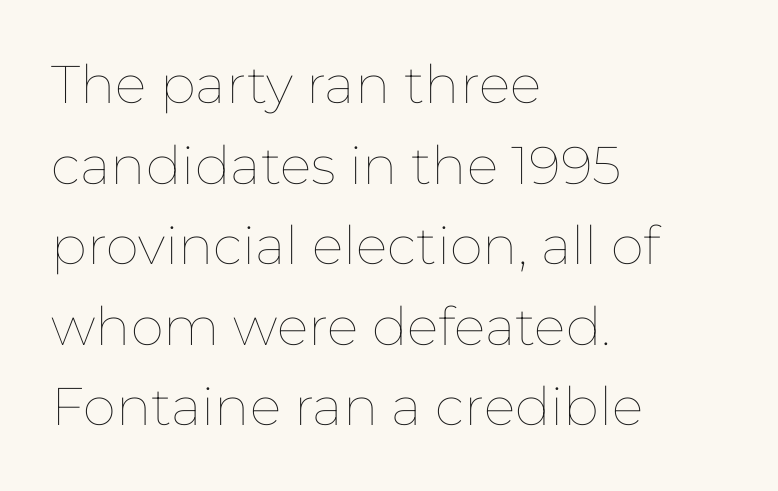
Compared with a typical body face, this is equally light or lighter still. The specimen reads as upright at a glance. Rows of type keep a routine distance in the vertical direction. The tracking reads as untouched default to a designer's eye. A typesetter would call this proportional, since set widths differ per character. Notice how the passage keeps a crisp vertical edge on the left only.
